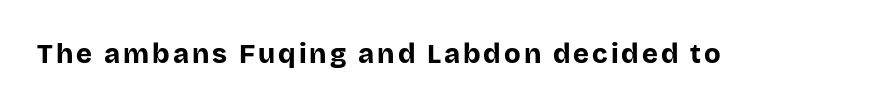
{"italic": "no", "bold": "yes", "underline": "no", "glyph_px": 27}
